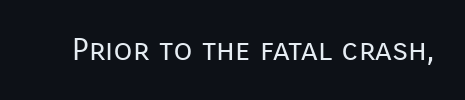
{"serif": "no", "italic": "no", "bold": "no", "weight": "regular", "width": "normal", "stroke_contrast": "low", "x_height": "medium", "monospaced": "no", "underline": "no", "letter_spacing": "normal", "letter_spacing_em": 0.0, "glyph_px": 31}
